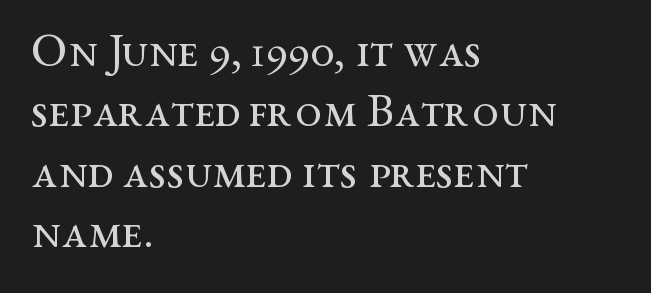
The image shows 48 px regular-weight, wide serif type, upright; set left-aligned, normal line spacing (1.26x), normal letter spacing, not underlined; medium stroke contrast and a medium x-height.
